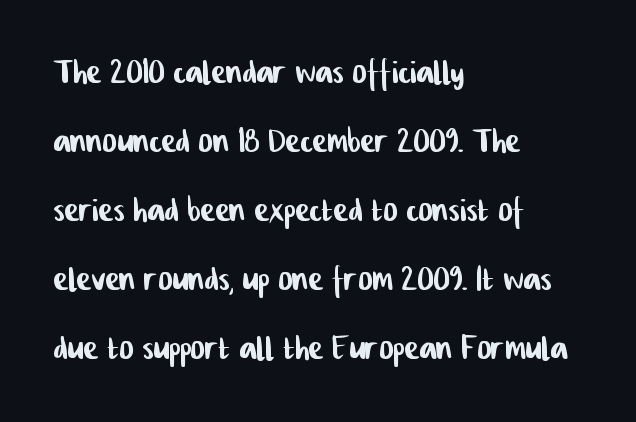
A bare baseline throughout the passage. The text block is weighted toward the left margin, trailing off unevenly rightward. A typesetter would call this zero additional tracking. This rendering employs a face without finishing strokes, i.e., a sans-serif. Horizontal bands of white between lines are of average thickness. Do the characters align in a grid? No, the font is proportional.
